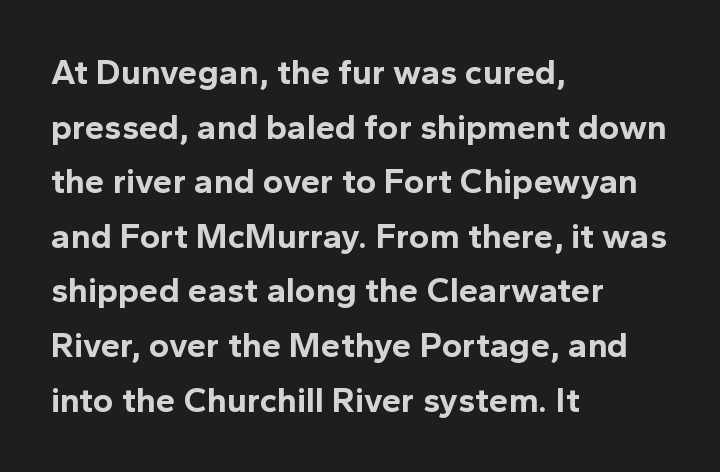
Q: Is the text bold? A: Yes.
Q: Is the text italic (slanted)? A: No, it is upright.
Q: Is the typeface a serif or a sans-serif typeface? A: Sans-serif.
Q: Is the text underlined? A: No.
Q: How is the paragraph aligned? A: Left-aligned.
Q: Is the spacing between letters normal or unusually wide? A: Normal.
Q: Is the spacing between lines tight, normal or loose? A: Normal.
Q: Width (condensed, normal, or wide)? A: Normal.
Q: x-height? A: Medium.
Q: Monospaced? A: No.
